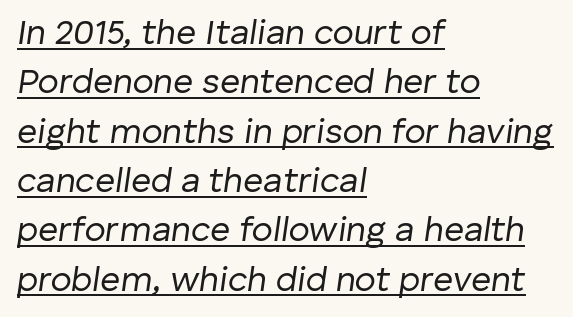
The compositor pushed each line to the left boundary. Posture: slanted. These glyphs show unthickened strokes, regular width or finer. The rendering uses a moderate line-height, typical for paragraphs. Here the designer chose a conventional face with non-uniform glyph widths. The face used here is rendered with its standard letterfit.
